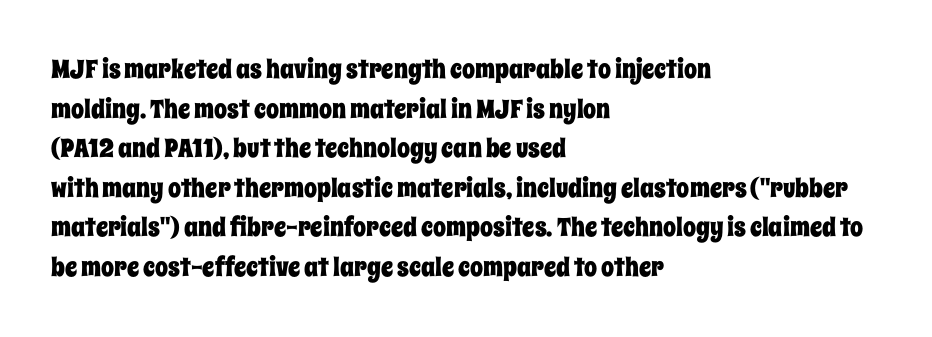
Interline gaps are of average width in this sample. The type sits square on the baseline with zero lean. Just letters on the line, the space beneath them empty. Students, note that the glyphs here touch the page at normal intervals. The rendering anchors every line to the left-hand side.
